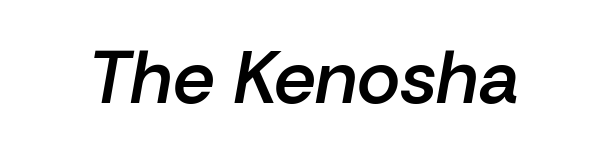
{"italic": "yes", "lean": "right", "slant_degrees": 10, "bold": "semi", "weight": "semibold", "width": "normal", "stroke_contrast": "low", "x_height": "medium", "monospaced": "no", "underline": "no", "letter_spacing": "normal", "letter_spacing_em": 0.0, "glyph_px": 74}
